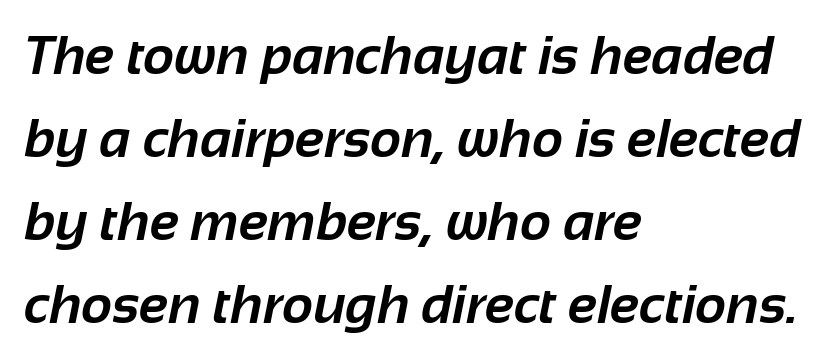
The image shows 54 px bold sans-serif type; set left-aligned, normal line spacing (1.54x), normal letter spacing, not underlined; low stroke contrast and a medium x-height.
